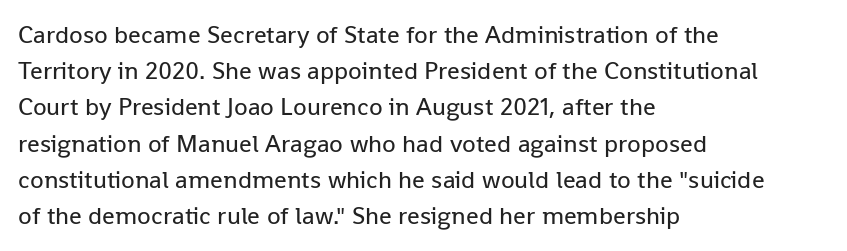
The image shows 25 px text type, upright; set left-aligned, normal line spacing (1.45x), normal letter spacing, not underlined.
